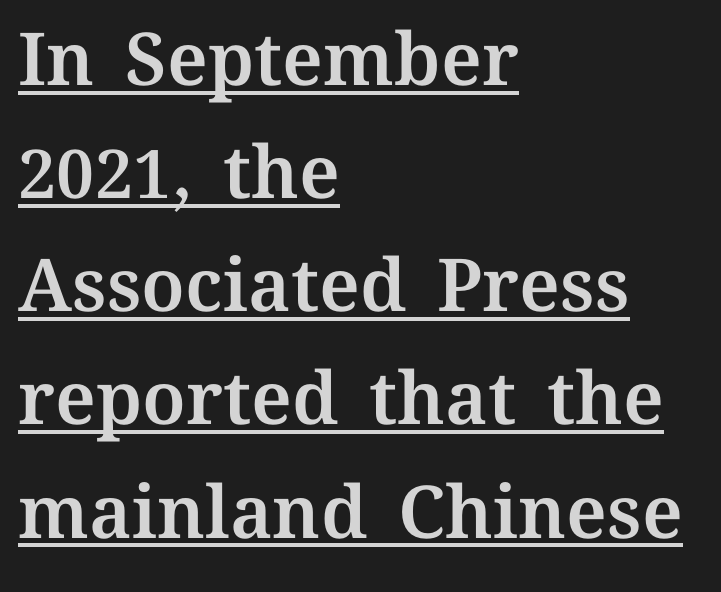
Q: Is the text italic (slanted)? A: No, it is upright.
Q: Is the text underlined? A: Yes.
Q: How is the paragraph aligned? A: Left-aligned.
Q: Is the spacing between letters normal or unusually wide? A: Normal.
Q: Is the spacing between lines tight, normal or loose? A: Normal.
Q: Width (condensed, normal, or wide)? A: Normal.
Q: Stroke contrast? A: Medium.
Q: x-height? A: Medium.
Q: Monospaced? A: No.
